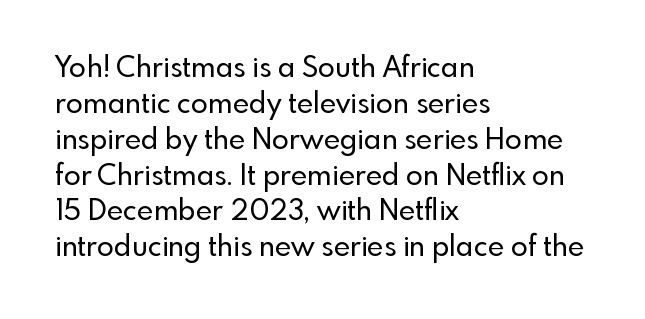
Any mark beneath the type? The region is blank. Character widths vary here, with narrow letters taking less room than wide ones. Layout note: lines flush left. The lettering holds an erect, upright posture throughout. The designer left line spacing at the default.
